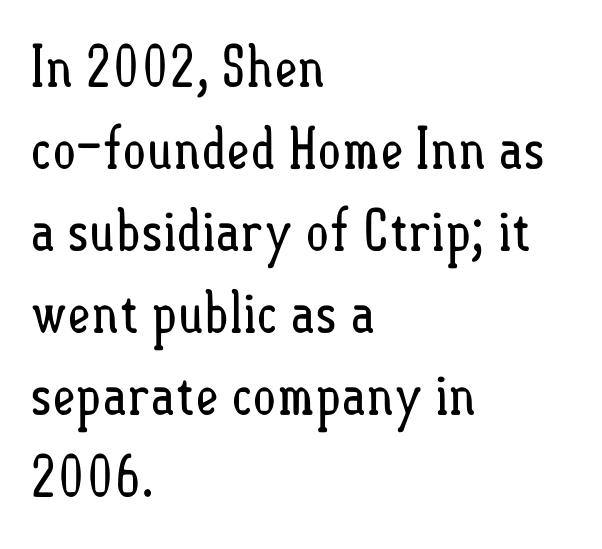
This rendering uses left alignment, leaving the right contour irregular. Is this a fixed-width face? No — the glyphs have proportional, varying widths. In terms of leading, this rendering sits right in the middle. The lettering holds an erect, upright posture throughout. Lines of text with bare space underneath.
